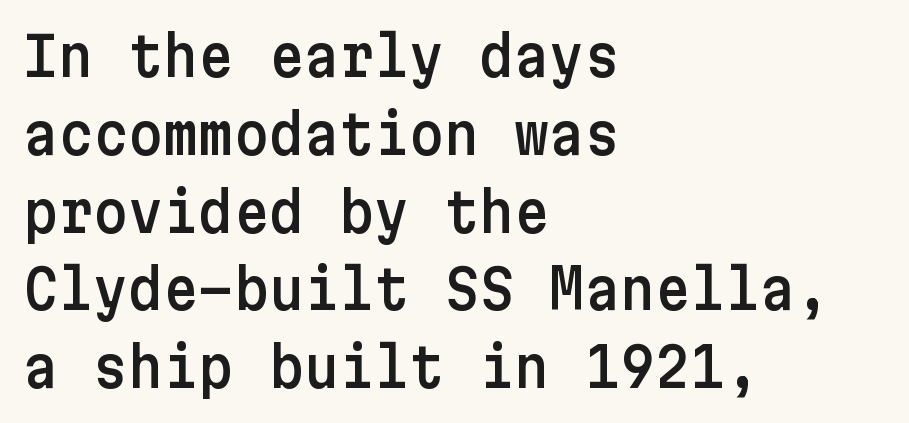
Characters remain perfectly vertical along every line. There is no visible air inserted between adjacent glyphs. The rendering shows plain stroke endings on the letterforms — a sans-serif design. The specimen omits any rule beneath the text block's lines.
